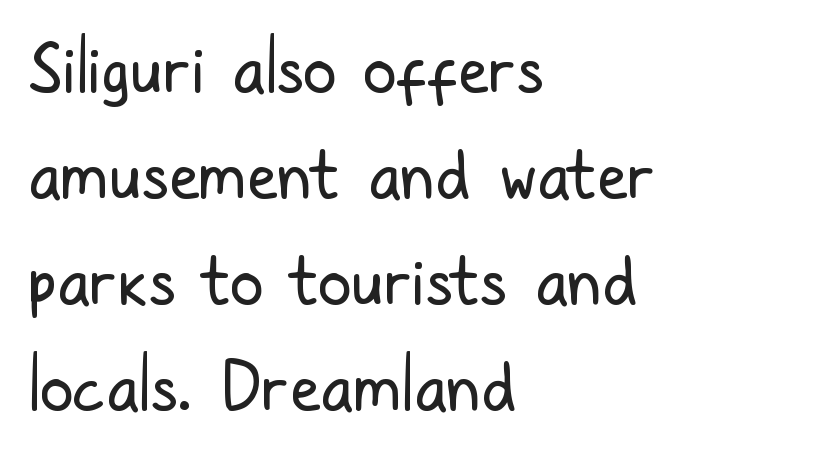
The image shows 68 px regular-weight, condensed sans-serif type, upright; set left-aligned, normal line spacing (1.56x), normal letter spacing, not underlined; low stroke contrast and a medium x-height.
